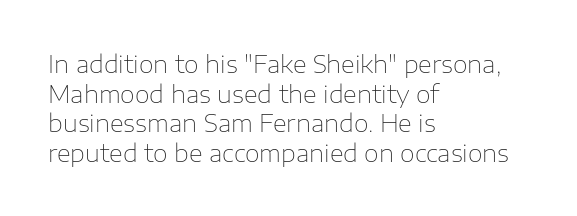
Q: Is the text bold? A: No.
Q: Is the text italic (slanted)? A: No, it is upright.
Q: Is the text underlined? A: No.
Q: How is the paragraph aligned? A: Left-aligned.
Q: Is the spacing between letters normal or unusually wide? A: Normal.
